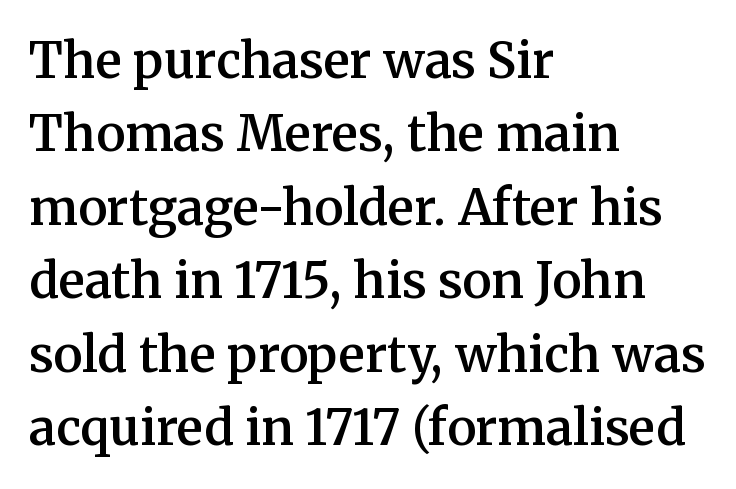
The rendering keeps characters at their native spacing. Which margin do the lines hug? The left one — the right edge is uneven. This sample uses an upright cut, with every glyph sitting square on the baseline. Emphasis by weight is partial: semibold. Do the characters align in a grid? No, the font is proportional.
